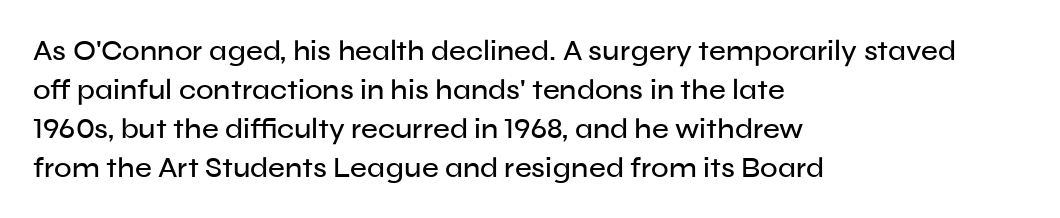
{"serif": "no", "italic": "no", "width": "normal", "stroke_contrast": "low", "x_height": "medium", "monospaced": "no", "underline": "no", "align": "left", "line_spacing": "normal", "line_spacing_ratio": 1.34, "letter_spacing": "normal", "letter_spacing_em": 0.0, "glyph_px": 29}
